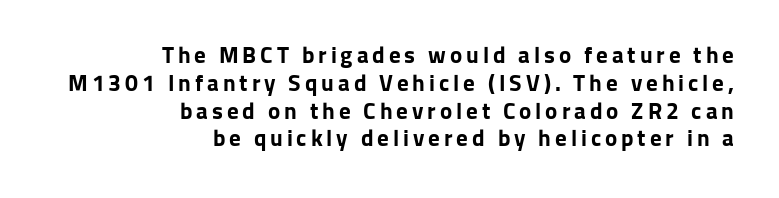
Q: Is the text bold? A: Yes.
Q: Is the text italic (slanted)? A: No, it is upright.
Q: Is the text underlined? A: No.
Q: How is the paragraph aligned? A: Right-aligned.
